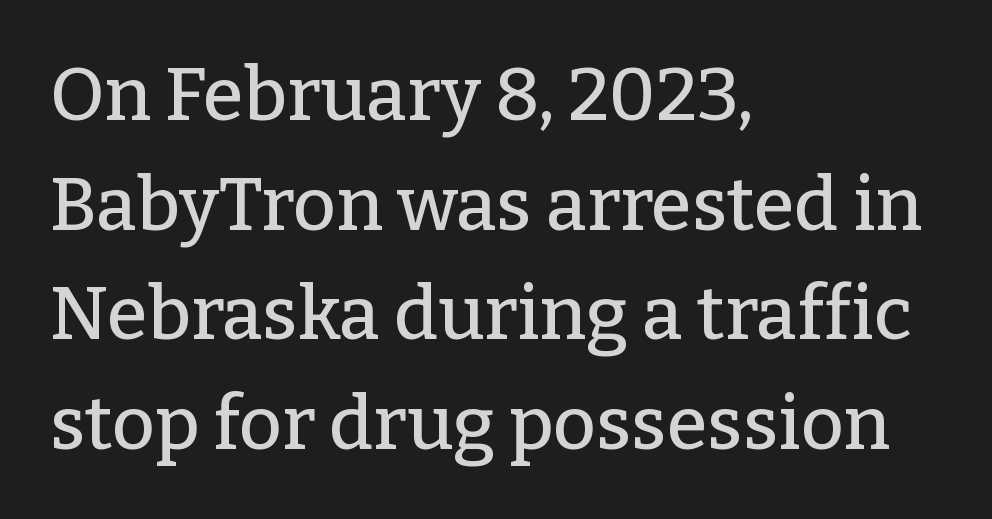
The image shows 74 px serif type, upright; set left-aligned, normal line spacing (1.48x), normal letter spacing, not underlined; low stroke contrast and a medium x-height.
